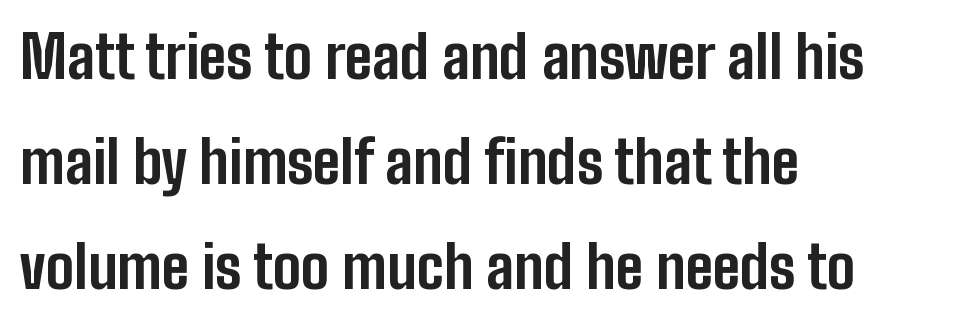
The image shows 59 px bold, condensed sans-serif type, upright; set left-aligned, line spacing 1.78x, normal letter spacing, not underlined; low stroke contrast and a medium x-height.
